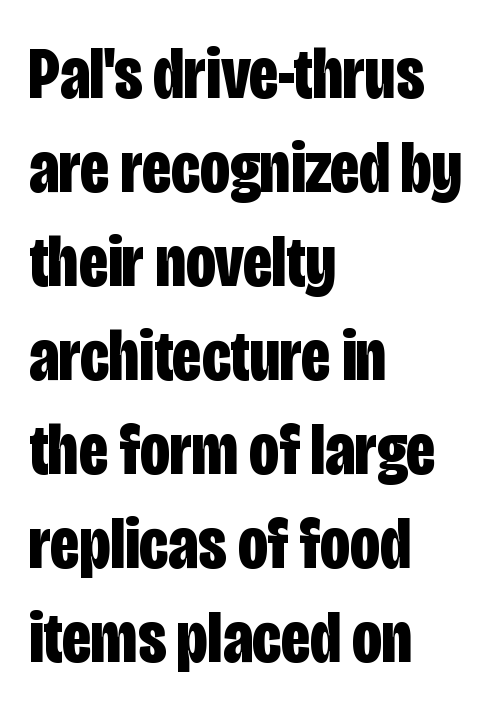
The image shows 74 px bold, condensed sans-serif type, upright; set left-aligned, normal line spacing (1.27x), normal letter spacing, not underlined; low stroke contrast and a large x-height.
